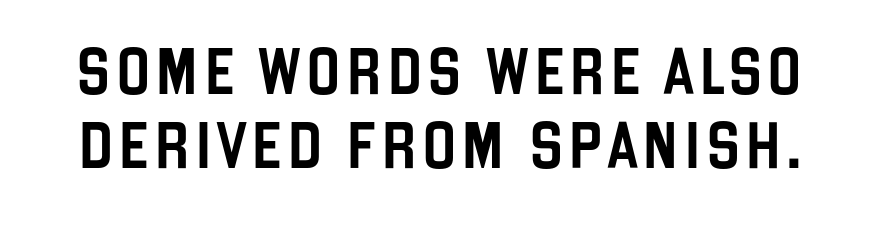
No feet cap the strokes, marking this as sans-serif type. Summary of vertical rhythm: regular, with standard interline spacing. A clean baseline with only descenders dipping below it. The letters stand straight up with perfectly vertical stems.
